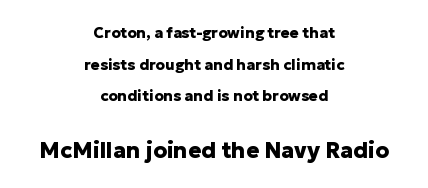
Q: Is the text bold? A: Yes.
Q: Is the text italic (slanted)? A: No, it is upright.
Q: Is the text underlined? A: No.
Q: How is the paragraph aligned? A: Centered.
Q: Is the spacing between letters normal or unusually wide? A: Normal.
Q: Is the spacing between lines tight, normal or loose? A: Loose.
Q: Which block of text is set in a larger size, the first (top) or the second (bottom)? A: The second (bottom) one.
